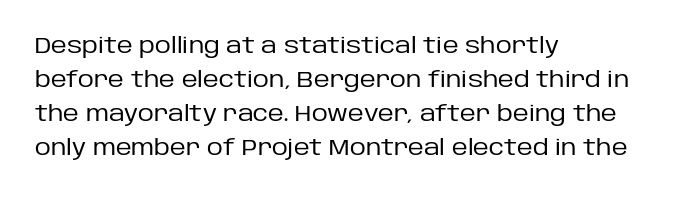
Caption: multi-line text, flush left, ragged right. Rendered with straight, roman letterforms. Beneath every word, the page is bare. Weight: not bold — regular or lighter. Nobody touched the tracking dial on this one. Vertically, the passage feels balanced, rows spaced as you'd expect.
